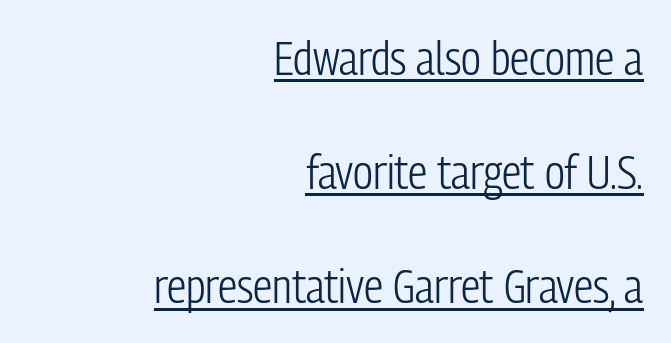
Q: Is the text bold? A: No.
Q: Is the text italic (slanted)? A: No, it is upright.
Q: Is the typeface a serif or a sans-serif typeface? A: Sans-serif.
Q: Is the text underlined? A: Yes.
Q: How is the paragraph aligned? A: Right-aligned.
Q: Is the spacing between letters normal or unusually wide? A: Normal.
Q: Is the spacing between lines tight, normal or loose? A: Loose.
Q: Width (condensed, normal, or wide)? A: Condensed.
Q: Stroke contrast? A: Low.
Q: x-height? A: Medium.
Q: Monospaced? A: No.
